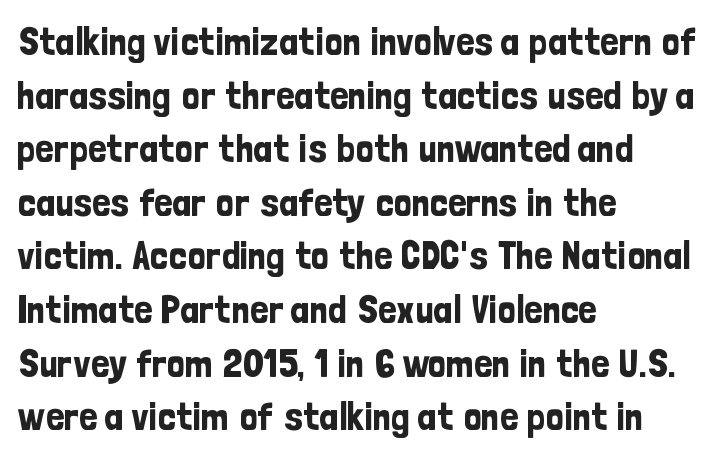
The letters sit at their default tracking, neither squeezed nor spread. Visually the block forms a straight wall on the left and a jagged coastline on the right. Quick note: interline space is typical. Look at the bottom of the vertical strokes: they stop flat, with no serifs.
